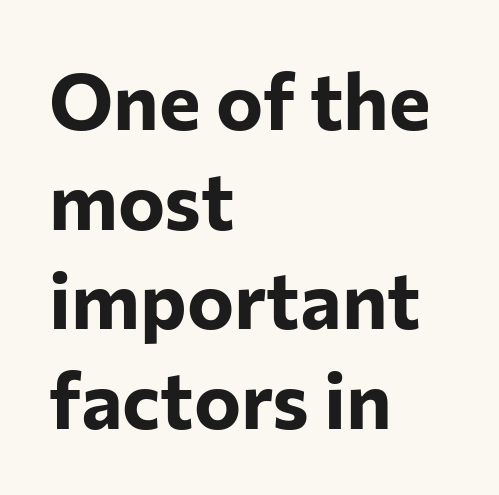
Q: Is the text bold? A: Yes.
Q: Is the text italic (slanted)? A: No, it is upright.
Q: Is the typeface a serif or a sans-serif typeface? A: Sans-serif.
Q: Is the text underlined? A: No.
Q: How is the paragraph aligned? A: Left-aligned.
Q: Is the spacing between letters normal or unusually wide? A: Normal.
Q: Is the spacing between lines tight, normal or loose? A: Normal.
Q: Width (condensed, normal, or wide)? A: Normal.
Q: Stroke contrast? A: Low.
Q: x-height? A: Medium.
Q: Monospaced? A: No.
